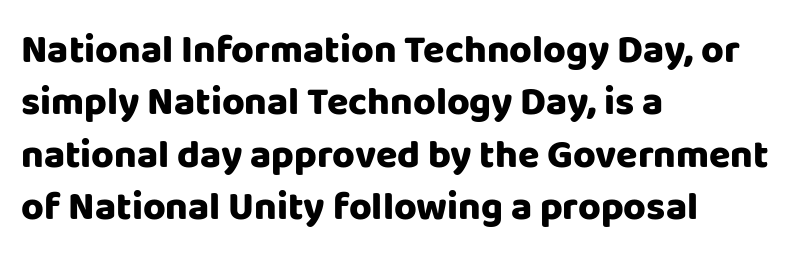
{"serif": "no", "italic": "no", "bold": "yes", "weight": "heavy", "width": "normal", "stroke_contrast": "low", "x_height": "large", "monospaced": "no", "underline": "no", "align": "left", "line_spacing": "normal", "line_spacing_ratio": 1.34, "letter_spacing": "normal", "letter_spacing_em": 0.0, "glyph_px": 39}
